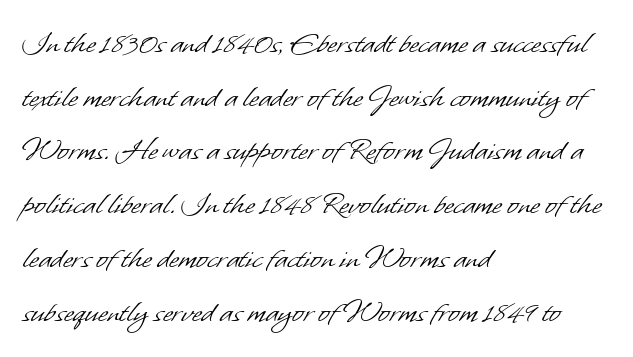
{"serif": "no", "bold": "no", "weight": "light", "width": "normal", "stroke_contrast": "low", "x_height": "small", "monospaced": "no", "underline": "no", "align": "left", "line_spacing": "normal", "line_spacing_ratio": 1.58, "letter_spacing": "normal", "letter_spacing_em": 0.0, "glyph_px": 34}
